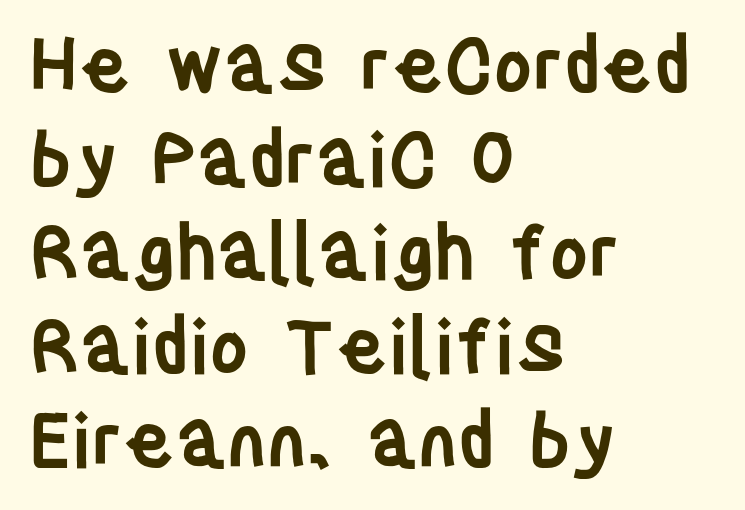
{"serif": "no", "italic": "no", "bold": "semi", "weight": "semibold", "width": "condensed", "stroke_contrast": "low", "x_height": "large", "monospaced": "no", "underline": "no", "align": "left", "line_spacing": "normal", "line_spacing_ratio": 1.25, "letter_spacing": "normal", "letter_spacing_em": 0.0, "glyph_px": 75}
